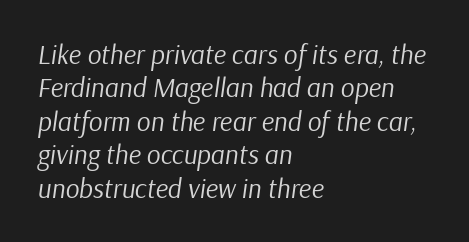
Q: Is the text bold? A: No.
Q: Is the text italic (slanted)? A: Yes, it leans right by about 9 degrees.
Q: Is the text underlined? A: No.
Q: How is the paragraph aligned? A: Left-aligned.
Q: Is the spacing between letters normal or unusually wide? A: Normal.
